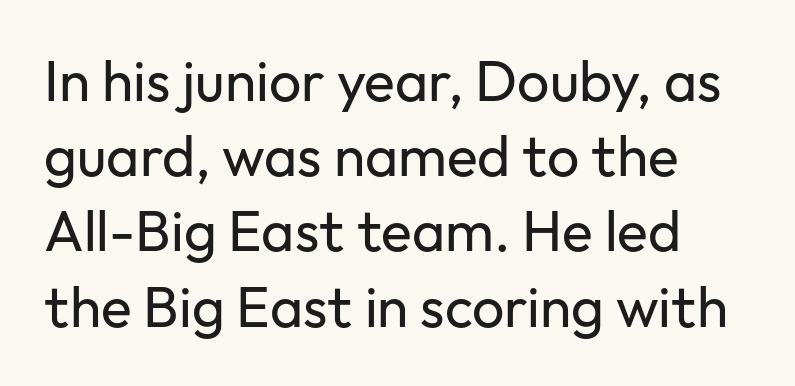
The lettering stays uniformly vertical, giving the passage a roman look. Is the block centered? No — it sits flush against the left margin. These lines are composed in type without serifs. This sample uses plain, unmodified letter spacing. Each row of text sits above clean, open space. The strokes are not fattened; the text isn't bold.
